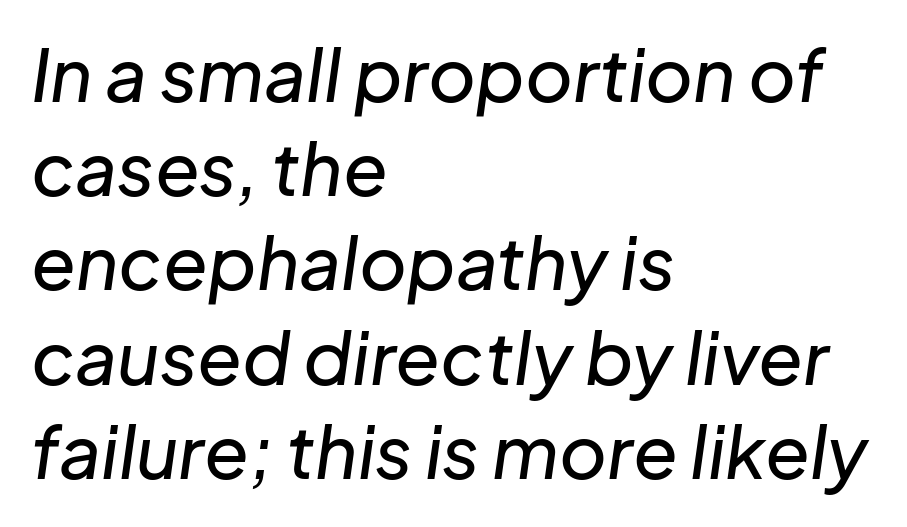
Think of a printed novel: that variable character pitch is what you see here. The rendering keeps characters at their native spacing. Clear beneath every line of the passage. These lines are set flush left with a ragged right edge. These lines sit exactly where default settings would place them.
